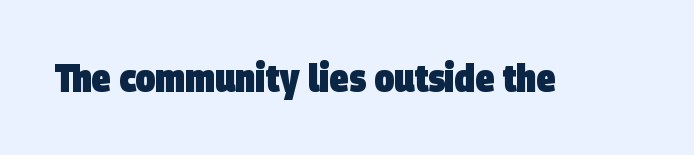
{"serif": "no", "bold": "yes", "weight": "heavy", "width": "condensed", "stroke_contrast": "low", "x_height": "large", "monospaced": "no", "underline": "no", "letter_spacing": "normal", "letter_spacing_em": 0.0, "glyph_px": 39}
